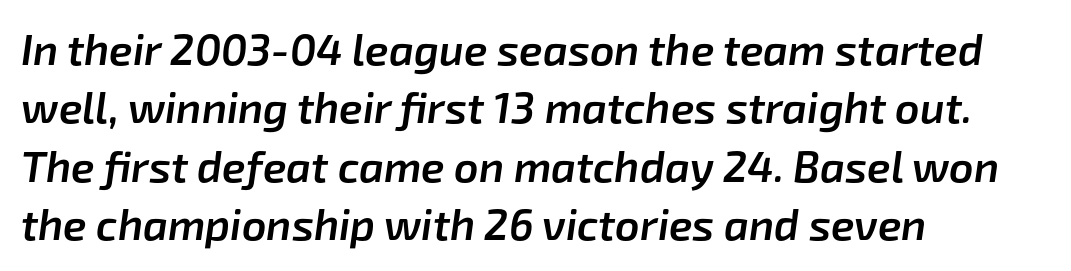
Semibold letterforms, between regular and bold. The lines sit at an ordinary, default distance from one another. Honestly, there is no underline to notice here at all. Line beginnings align vertically; line endings do not.
